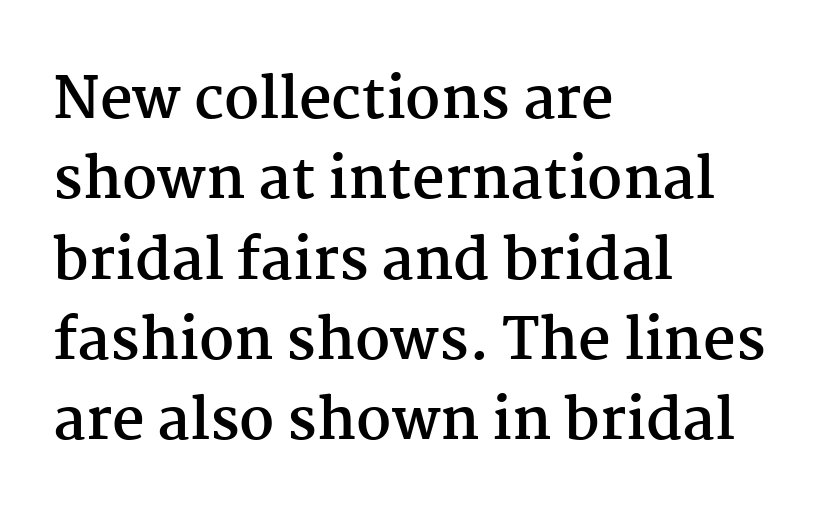
Q: Is the text bold? A: Yes.
Q: Is the text italic (slanted)? A: No, it is upright.
Q: Is the typeface a serif or a sans-serif typeface? A: Serif.
Q: Is the text underlined? A: No.
Q: How is the paragraph aligned? A: Left-aligned.
Q: Is the spacing between letters normal or unusually wide? A: Normal.
Q: Is the spacing between lines tight, normal or loose? A: Normal.
Q: Width (condensed, normal, or wide)? A: Normal.
Q: Stroke contrast? A: Medium.
Q: x-height? A: Medium.
Q: Monospaced? A: No.
